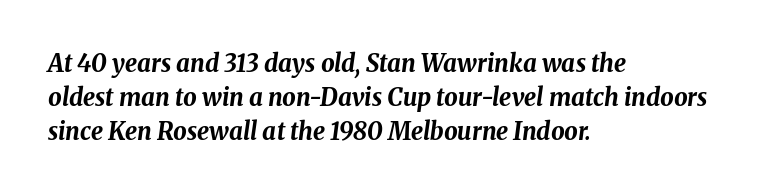
Q: Is the text bold? A: Yes.
Q: Is the text italic (slanted)? A: Yes, it leans right by about 8 degrees.
Q: Is the text underlined? A: No.
Q: How is the paragraph aligned? A: Left-aligned.
Q: Is the spacing between letters normal or unusually wide? A: Normal.
Q: Is the spacing between lines tight, normal or loose? A: Normal.
